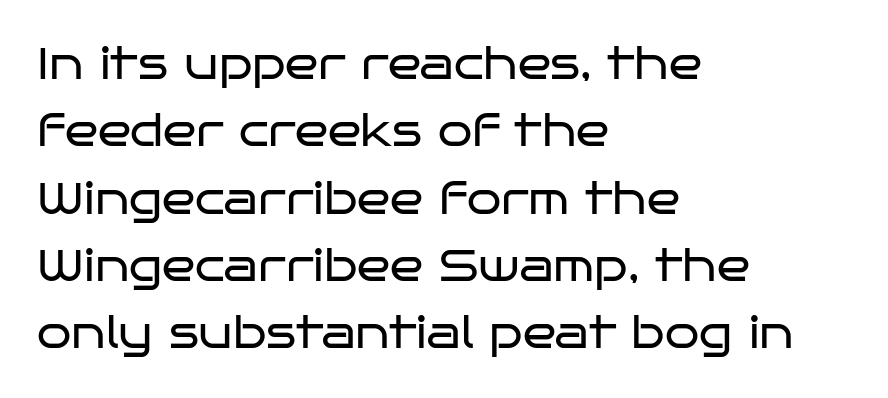
Q: Is the text bold? A: No.
Q: Is the text italic (slanted)? A: No, it is upright.
Q: Is the typeface a serif or a sans-serif typeface? A: Sans-serif.
Q: Is the text underlined? A: No.
Q: How is the paragraph aligned? A: Left-aligned.
Q: Is the spacing between letters normal or unusually wide? A: Normal.
Q: Is the spacing between lines tight, normal or loose? A: Normal.
Q: Width (condensed, normal, or wide)? A: Wide.
Q: Stroke contrast? A: Low.
Q: x-height? A: Large.
Q: Monospaced? A: No.
